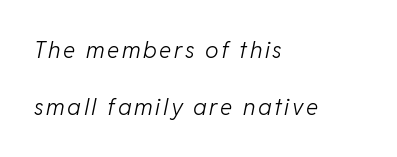
The image shows 23 px text type, italic (leaning right); set left-aligned, loose line spacing (2.49x), not underlined.
